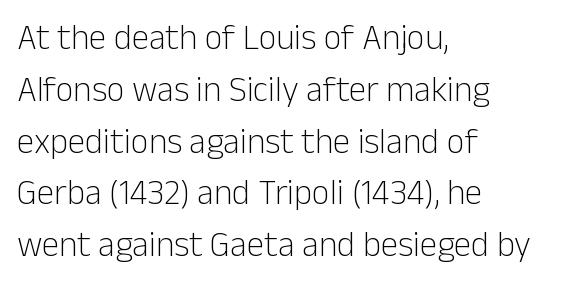
The image shows 35 px light sans-serif type, upright; set left-aligned, normal line spacing (1.48x), normal letter spacing, not underlined; low stroke contrast and a medium x-height.
